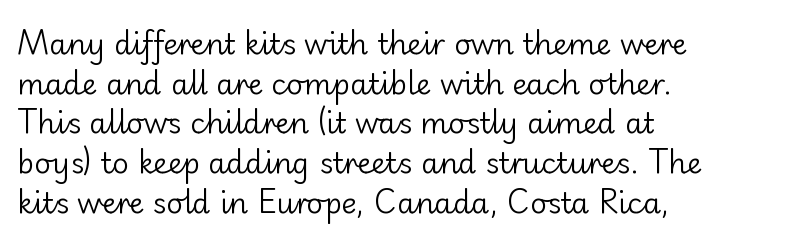
Q: Is the text bold? A: No.
Q: Is the text italic (slanted)? A: No, it is upright.
Q: Is the typeface a serif or a sans-serif typeface? A: Sans-serif.
Q: Is the text underlined? A: No.
Q: How is the paragraph aligned? A: Left-aligned.
Q: Is the spacing between letters normal or unusually wide? A: Normal.
Q: Is the spacing between lines tight, normal or loose? A: Normal.
Q: Width (condensed, normal, or wide)? A: Normal.
Q: Stroke contrast? A: Low.
Q: x-height? A: Small.
Q: Monospaced? A: No.
